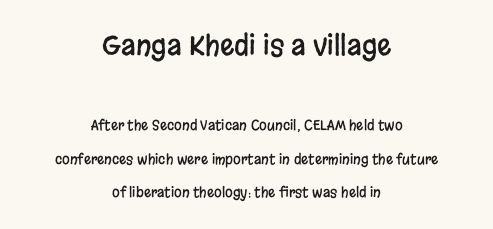
The font's upright variant was chosen for this text. Underline: absent. Each letter's strokes conclude bluntly, with no projecting serifs. Visually, the top section dominates because its glyphs are scaled up.
